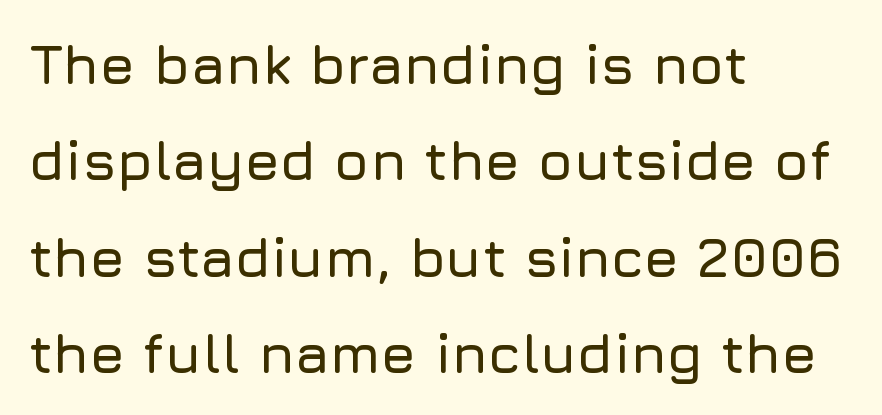
{"serif": "no", "italic": "no", "width": "normal", "stroke_contrast": "low", "x_height": "medium", "monospaced": "no", "underline": "no", "align": "left", "line_spacing_ratio": 1.72, "letter_spacing": "normal", "letter_spacing_em": 0.0, "glyph_px": 56}
